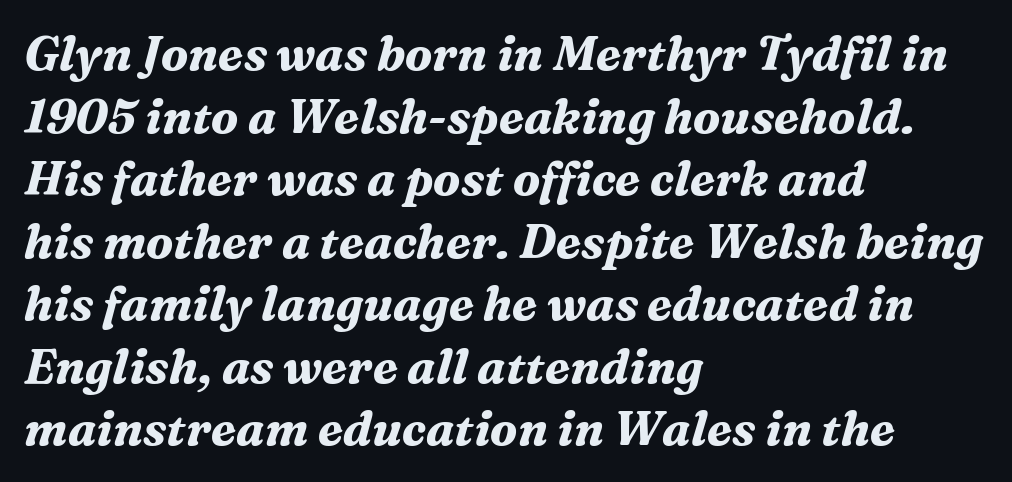
The image shows 47 px bold serif type, italic (leaning right); set left-aligned, normal line spacing (1.33x), normal letter spacing, not underlined; medium stroke contrast and a medium x-height.
